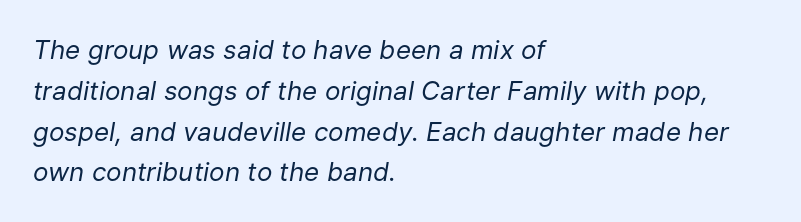
The image shows 26 px text type, italic (leaning right); set left-aligned, normal line spacing (1.57x), normal letter spacing, not underlined.
